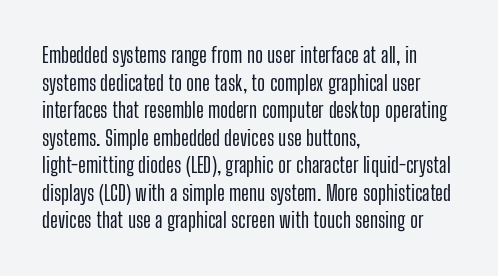
Q: Is the text italic (slanted)? A: No, it is upright.
Q: Is the text underlined? A: No.
Q: How is the paragraph aligned? A: Left-aligned.
Q: Is the spacing between letters normal or unusually wide? A: Normal.
Q: Is the spacing between lines tight, normal or loose? A: Normal.
